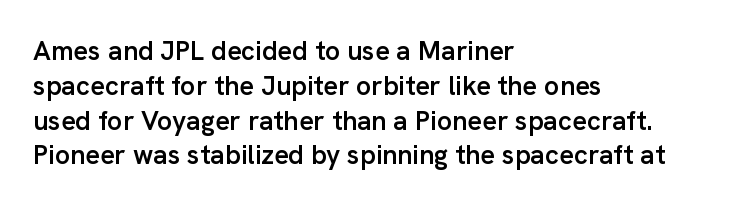
{"italic": "no", "bold": "semi", "underline": "no", "align": "left", "line_spacing": "normal", "line_spacing_ratio": 1.29, "letter_spacing": "normal", "letter_spacing_em": 0.0, "glyph_px": 27}
